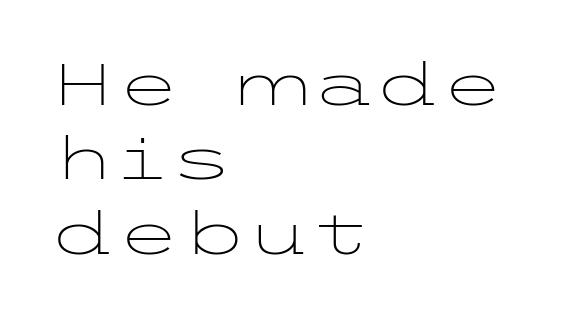
Counters stay open thanks to moderate or lighter strokes. Posture: upright roman. The words here are not underlined. The face used here is a sans, in the tradition of grotesques and geometrics. One glance says typical: line gaps are just what's usual. Honestly, the letter spacing is just normal — you wouldn't notice it.
